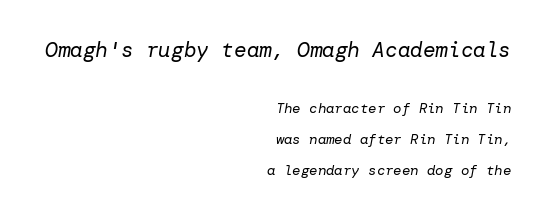
Q: Is the text bold? A: No.
Q: Is the text italic (slanted)? A: Yes, it leans right by about 10 degrees.
Q: Is the text underlined? A: No.
Q: How is the paragraph aligned? A: Right-aligned.
Q: Is the spacing between letters normal or unusually wide? A: Normal.
Q: Is the spacing between lines tight, normal or loose? A: Loose.
Q: Which block of text is set in a larger size, the first (top) or the second (bottom)? A: The first (top) one.
